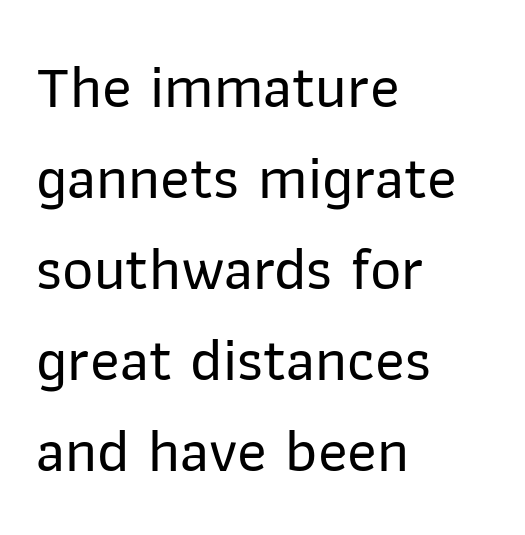
Q: Is the text italic (slanted)? A: No, it is upright.
Q: Is the typeface a serif or a sans-serif typeface? A: Sans-serif.
Q: Is the text underlined? A: No.
Q: How is the paragraph aligned? A: Left-aligned.
Q: Is the spacing between letters normal or unusually wide? A: Normal.
Q: Is the spacing between lines tight, normal or loose? A: Normal.
Q: Width (condensed, normal, or wide)? A: Normal.
Q: Stroke contrast? A: Low.
Q: x-height? A: Medium.
Q: Monospaced? A: No.
